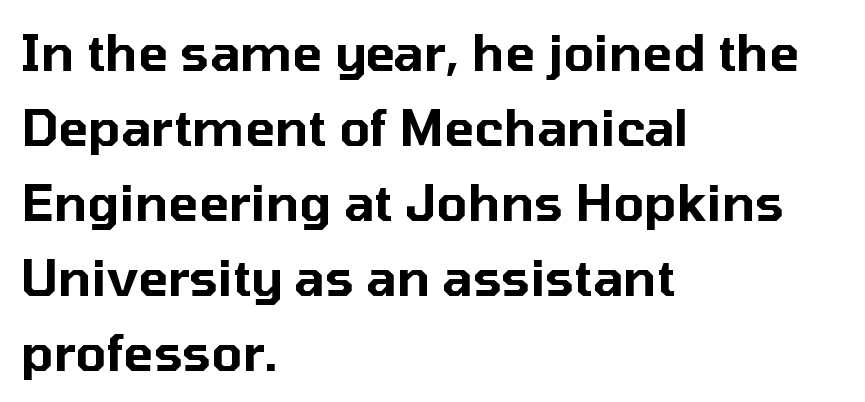
Q: Is the text italic (slanted)? A: No, it is upright.
Q: Is the typeface a serif or a sans-serif typeface? A: Sans-serif.
Q: Is the text underlined? A: No.
Q: How is the paragraph aligned? A: Left-aligned.
Q: Is the spacing between letters normal or unusually wide? A: Normal.
Q: Is the spacing between lines tight, normal or loose? A: Normal.
Q: Width (condensed, normal, or wide)? A: Normal.
Q: Stroke contrast? A: Low.
Q: x-height? A: Medium.
Q: Monospaced? A: No.
